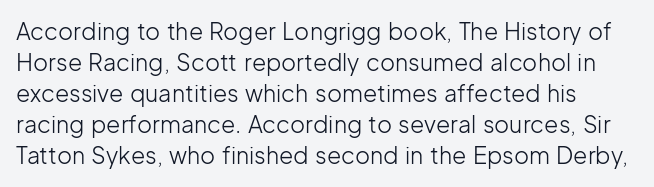
Q: Is the text bold? A: No.
Q: Is the text italic (slanted)? A: No, it is upright.
Q: Is the text underlined? A: No.
Q: Is the spacing between letters normal or unusually wide? A: Normal.
Q: Is the spacing between lines tight, normal or loose? A: Normal.
